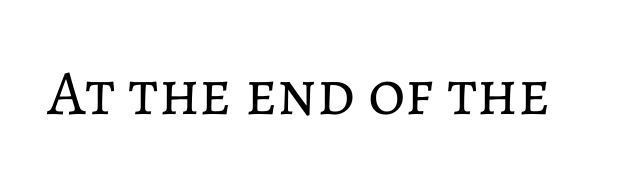
The image shows 64 px regular-weight type, upright; set normal letter spacing, not underlined; low stroke contrast and a medium x-height.
